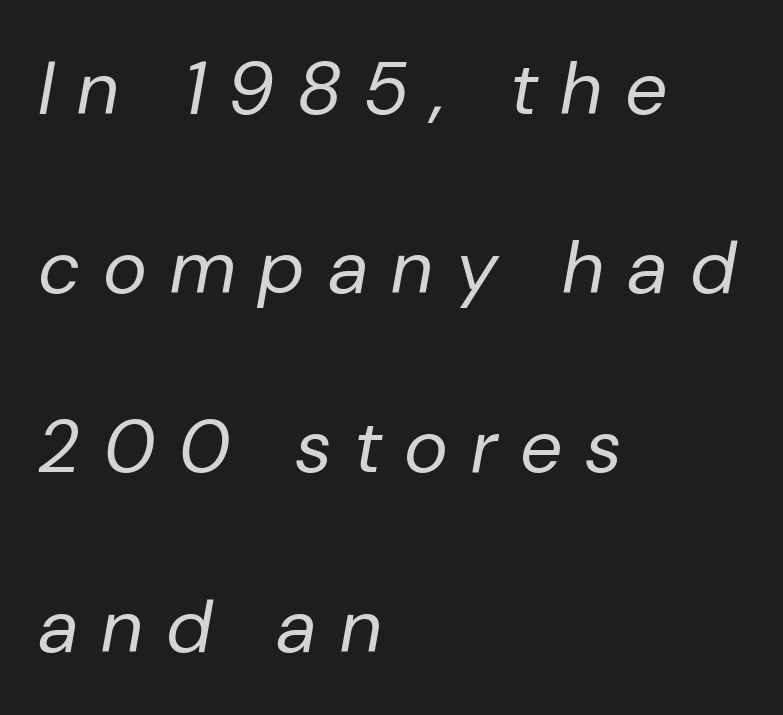
Q: Is the text bold? A: No.
Q: Is the text italic (slanted)? A: Yes, it leans right by about 10 degrees.
Q: Is the text underlined? A: No.
Q: How is the paragraph aligned? A: Left-aligned.
Q: Is the spacing between letters normal or unusually wide? A: Unusually wide.
Q: Is the spacing between lines tight, normal or loose? A: Loose.
Q: Width (condensed, normal, or wide)? A: Normal.
Q: Stroke contrast? A: Low.
Q: x-height? A: Medium.
Q: Monospaced? A: No.
